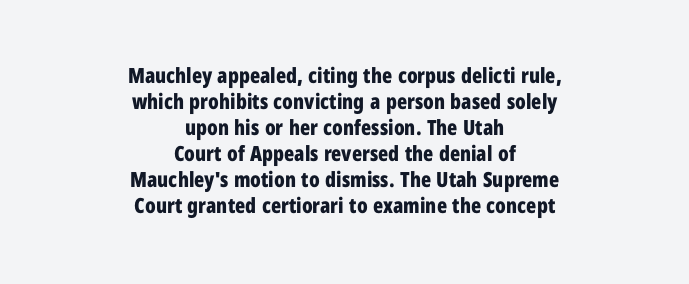
The space beneath each line is pristine and unruled. Tracking here is standard; glyphs follow each other at the usual distance. This sample is center-justified, so both line endings float freely. Thick stems and heavy bowls — unmistakably bold. Italic? Not at all — the glyphs are vertical.
